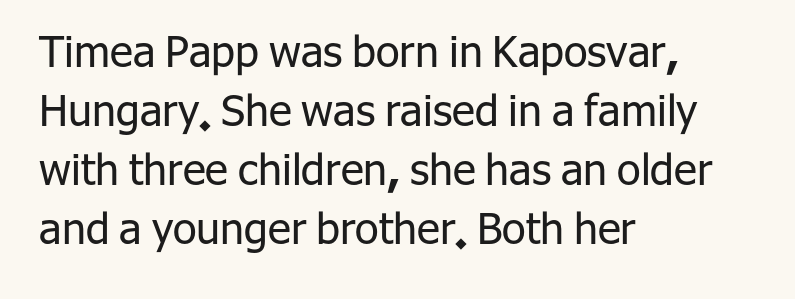
The typeface has the unassuming heft of standard copy or less. Designer's note — italics off, roman on. Is there much room between lines? A standard amount, neither cramped nor airy. No extra tracking has been applied to these lines. These lines are composed in type without serifs.
